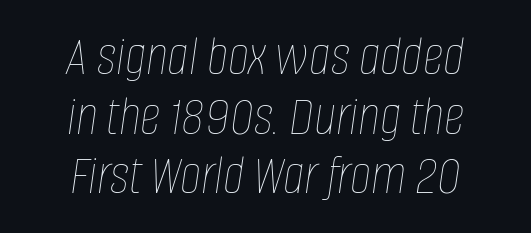
The image shows 58 px thin, condensed type, italic (leaning right); set centered, tight line spacing (1.03x), normal letter spacing, not underlined; low stroke contrast and a large x-height.
